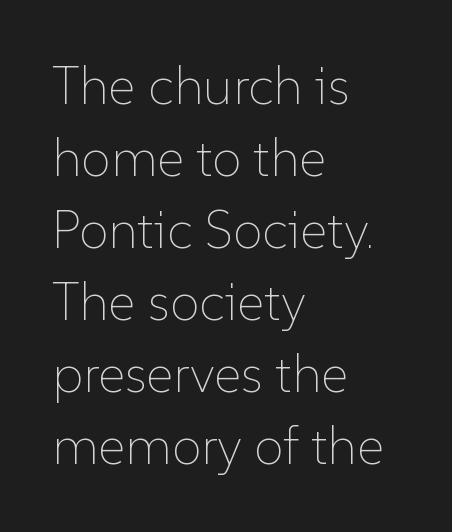
Here the designer chose a conventional face with non-uniform glyph widths. The typesetter chose a ragged-right arrangement here. Heft: none added — not bold. Each row of text sits above clean, open space. Is there any slant? The stems are plumb. The face used here is rendered with its standard letterfit.
